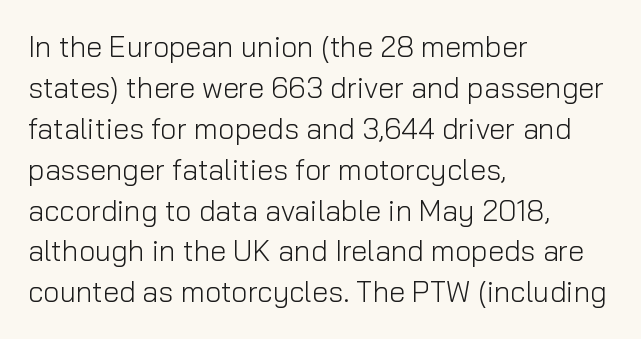
Stroke terminals: plain, sans-serif. The typesetter chose a ragged-right arrangement here. Compared with typical body copy, the letter spacing here is the same. On a weight scale, this lands at 450 or below.
